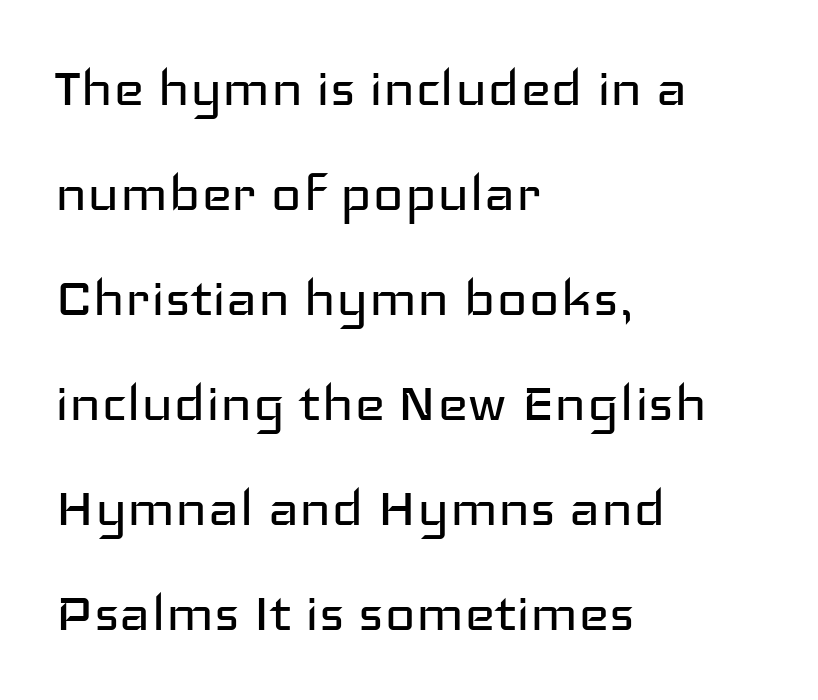
{"serif": "no", "italic": "no", "bold": "no", "weight": "regular", "width": "wide", "stroke_contrast": "low", "x_height": "medium", "monospaced": "no", "underline": "no", "align": "left", "line_spacing": "normal", "line_spacing_ratio": 1.59, "letter_spacing": "normal", "letter_spacing_em": 0.0, "glyph_px": 66}
